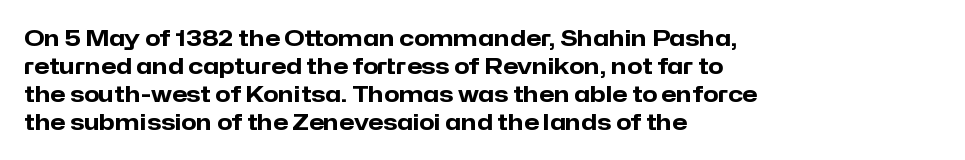
{"italic": "no", "bold": "yes", "underline": "no", "align": "left", "line_spacing": "normal", "line_spacing_ratio": 1.27, "letter_spacing": "normal", "letter_spacing_em": 0.0, "glyph_px": 22}
